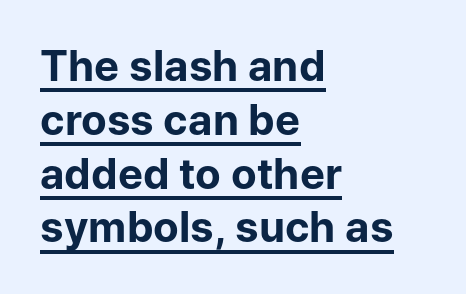
{"serif": "no", "italic": "no", "bold": "yes", "weight": "bold", "width": "normal", "stroke_contrast": "low", "x_height": "medium", "monospaced": "no", "underline": "yes", "align": "left", "line_spacing": "normal", "line_spacing_ratio": 1.28, "letter_spacing": "normal", "letter_spacing_em": 0.0, "glyph_px": 42}
